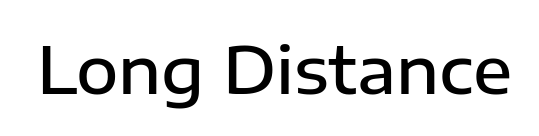
{"serif": "no", "italic": "no", "bold": "semi", "weight": "semibold", "width": "normal", "stroke_contrast": "low", "x_height": "medium", "monospaced": "no", "underline": "no", "letter_spacing": "normal", "letter_spacing_em": 0.0, "glyph_px": 65}
